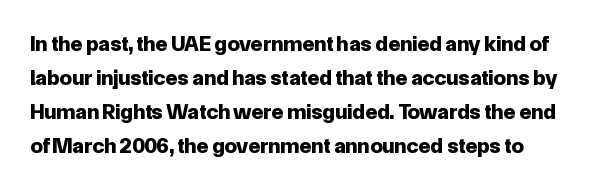
Q: Is the text bold? A: Yes.
Q: Is the text italic (slanted)? A: No, it is upright.
Q: Is the text underlined? A: No.
Q: Is the spacing between letters normal or unusually wide? A: Normal.
Q: Is the spacing between lines tight, normal or loose? A: Normal.
